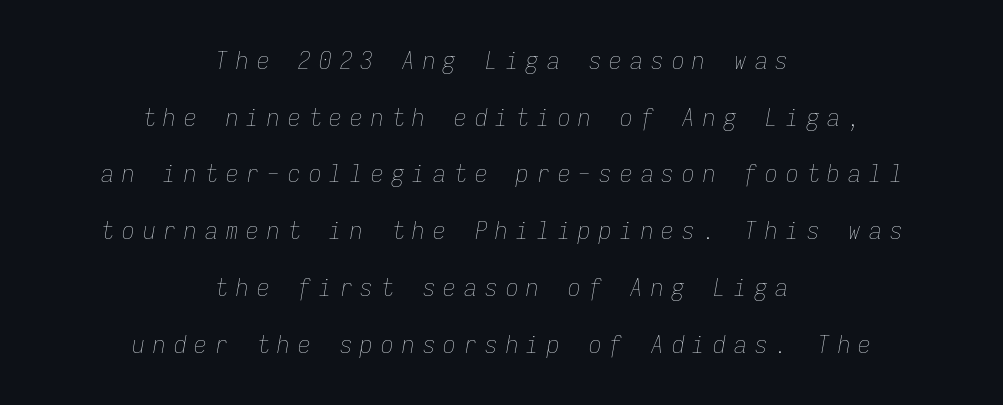
{"italic": "yes", "lean": "right", "slant_degrees": 9, "bold": "no", "underline": "no", "align": "center", "line_spacing": "loose", "line_spacing_ratio": 2.27, "letter_spacing": "wide", "letter_spacing_em": 0.33, "glyph_px": 25}
